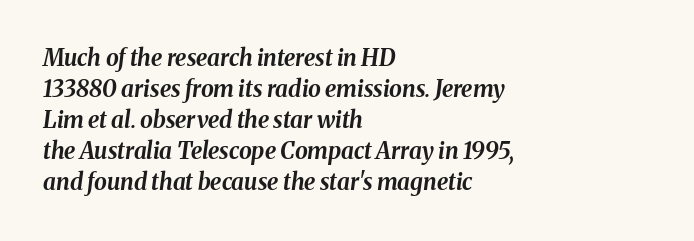
The image shows 23 px bold type, italic (leaning right); set left-aligned, normal line spacing (1.35x), normal letter spacing, not underlined.
